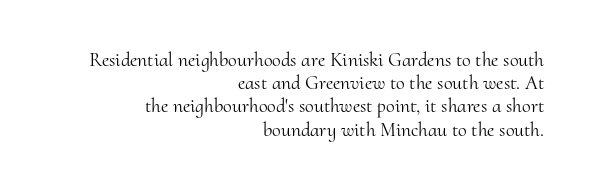
Standard letterfit; no display-style spreading of the glyphs. Descenders are the only things crossing below the line. A student would call this right alignment; a typographer would say flush right, rag left. Do the letters lean? They stand straight. The typeface has the unassuming heft of standard copy or less.
